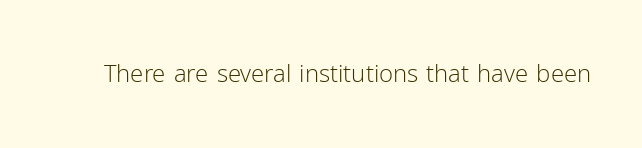
The image shows 24 px text type, upright; set normal letter spacing, not underlined.
